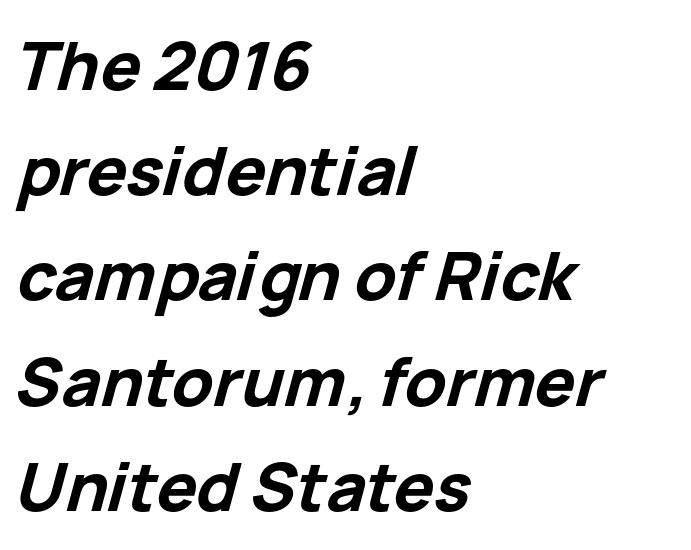
The font's italic variant was chosen for this text. Here the designer chose a conventional face with non-uniform glyph widths. The paragraph shown leans on its left margin. A typesetter would call this zero additional tracking.
